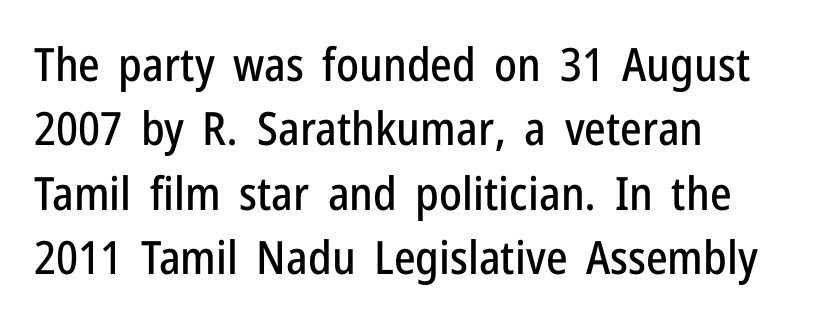
{"serif": "no", "italic": "no", "width": "condensed", "stroke_contrast": "low", "x_height": "medium", "monospaced": "no", "underline": "no", "align": "left", "line_spacing": "normal", "line_spacing_ratio": 1.4, "letter_spacing": "normal", "letter_spacing_em": 0.0, "glyph_px": 46}
